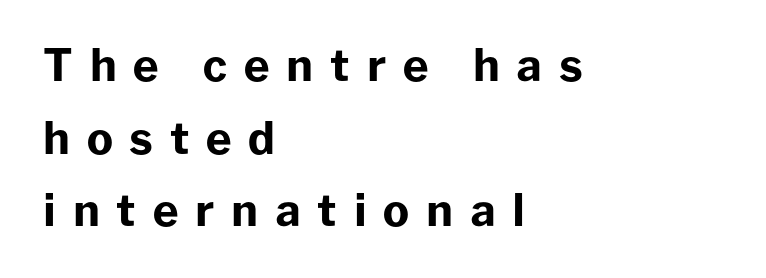
Q: Is the text bold? A: Yes.
Q: Is the text italic (slanted)? A: No, it is upright.
Q: Is the typeface a serif or a sans-serif typeface? A: Sans-serif.
Q: Is the text underlined? A: No.
Q: How is the paragraph aligned? A: Left-aligned.
Q: Is the spacing between letters normal or unusually wide? A: Unusually wide.
Q: Is the spacing between lines tight, normal or loose? A: Normal.
Q: Width (condensed, normal, or wide)? A: Normal.
Q: Stroke contrast? A: Low.
Q: x-height? A: Medium.
Q: Monospaced? A: No.
